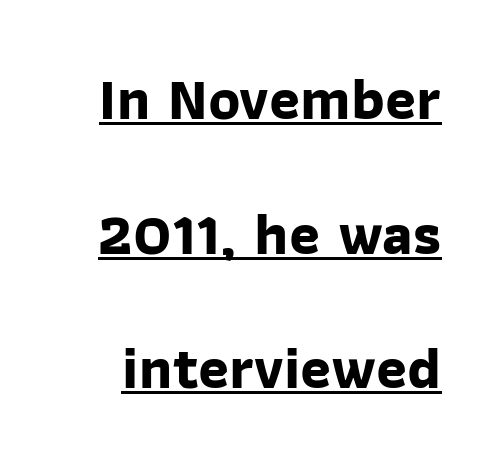
{"serif": "no", "bold": "yes", "weight": "bold", "width": "normal", "stroke_contrast": "low", "x_height": "medium", "monospaced": "no", "underline": "yes", "line_spacing": "loose", "line_spacing_ratio": 2.28, "letter_spacing": "normal", "letter_spacing_em": 0.0, "glyph_px": 59}
